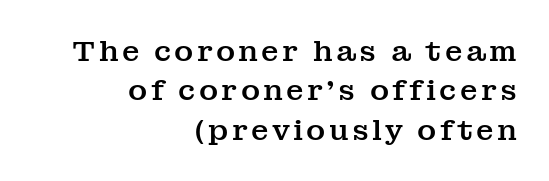
The image shows 29 px serif type, upright; set right-aligned, normal line spacing (1.36x), not underlined; medium stroke contrast and a medium x-height.
